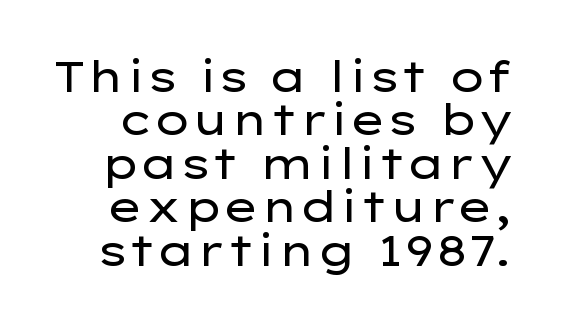
Honestly, the rows look squashed on top of each other. Think of a printed novel: that variable character pitch is what you see here. The gap between lines stays unmarked. A typesetter would mark this as roman, not italic.
